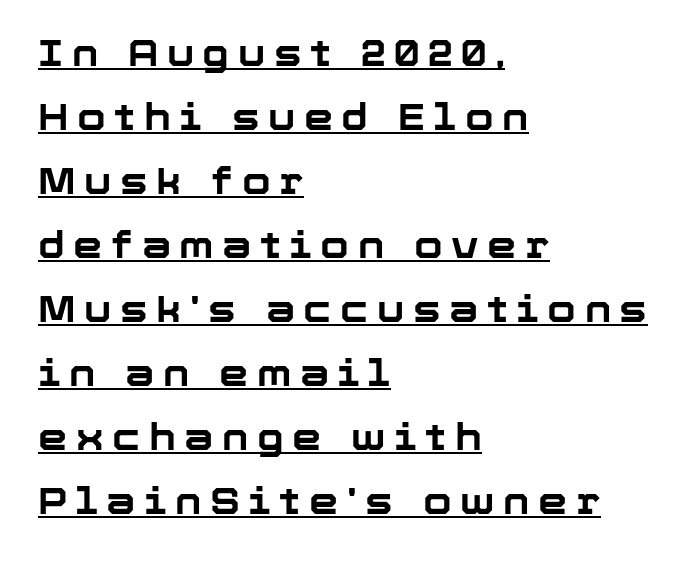
The image shows 37 px bold sans-serif type, upright; set left-aligned, line spacing 1.73x, unusually wide letter spacing (+0.23 em), underlined; low stroke contrast and a medium x-height.
